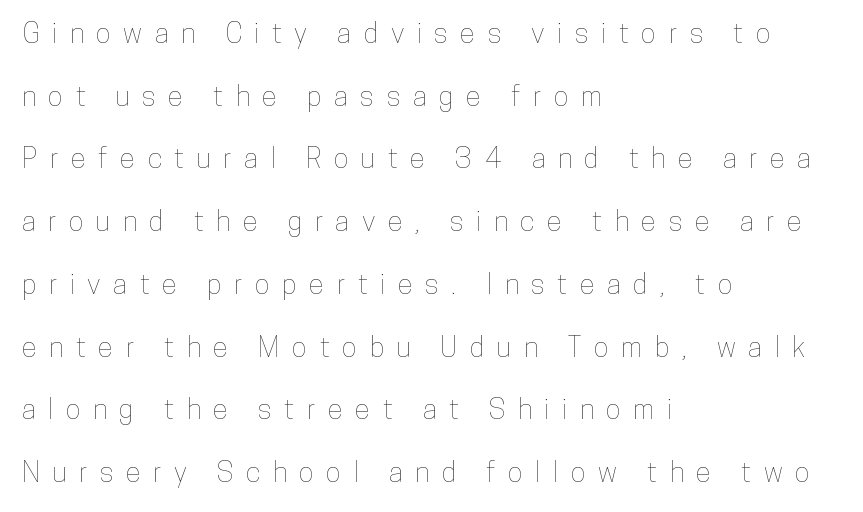
Q: Is the text italic (slanted)? A: No, it is upright.
Q: Is the text underlined? A: No.
Q: How is the paragraph aligned? A: Left-aligned.
Q: Is the spacing between letters normal or unusually wide? A: Unusually wide.
Q: Is the spacing between lines tight, normal or loose? A: Loose.
Q: Width (condensed, normal, or wide)? A: Condensed.
Q: Stroke contrast? A: Low.
Q: x-height? A: Medium.
Q: Monospaced? A: No.
